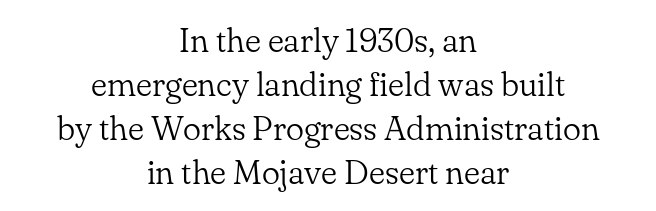
Q: Is the text bold? A: No.
Q: Is the text italic (slanted)? A: No, it is upright.
Q: Is the typeface a serif or a sans-serif typeface? A: Serif.
Q: Is the text underlined? A: No.
Q: How is the paragraph aligned? A: Centered.
Q: Is the spacing between letters normal or unusually wide? A: Normal.
Q: Is the spacing between lines tight, normal or loose? A: Normal.
Q: Width (condensed, normal, or wide)? A: Normal.
Q: Stroke contrast? A: Low.
Q: x-height? A: Small.
Q: Monospaced? A: No.
